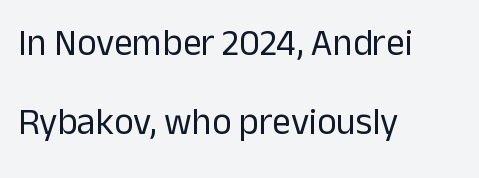
{"serif": "no", "italic": "no", "bold": "no", "weight": "regular", "width": "normal", "stroke_contrast": "low", "x_height": "medium", "monospaced": "no", "underline": "no", "align": "left", "line_spacing": "loose", "line_spacing_ratio": 2.13, "letter_spacing": "normal", "letter_spacing_em": 0.0, "glyph_px": 37}
